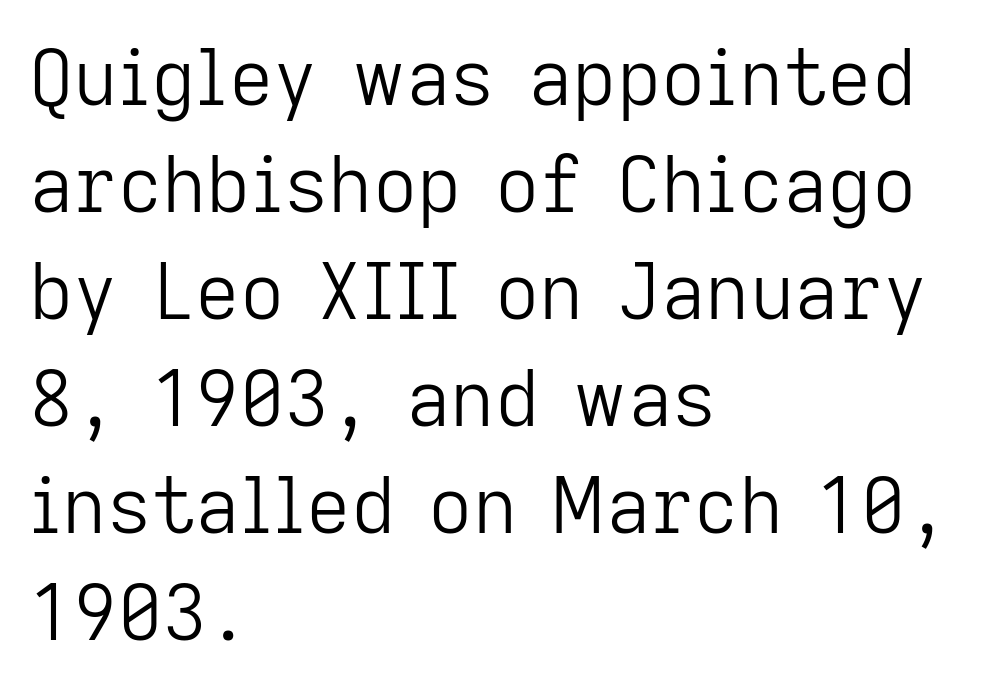
{"serif": "no", "italic": "no", "bold": "no", "weight": "light", "width": "normal", "stroke_contrast": "low", "x_height": "medium", "monospaced": "no", "underline": "no", "align": "left", "line_spacing": "normal", "line_spacing_ratio": 1.39, "letter_spacing": "normal", "letter_spacing_em": 0.0, "glyph_px": 77}
